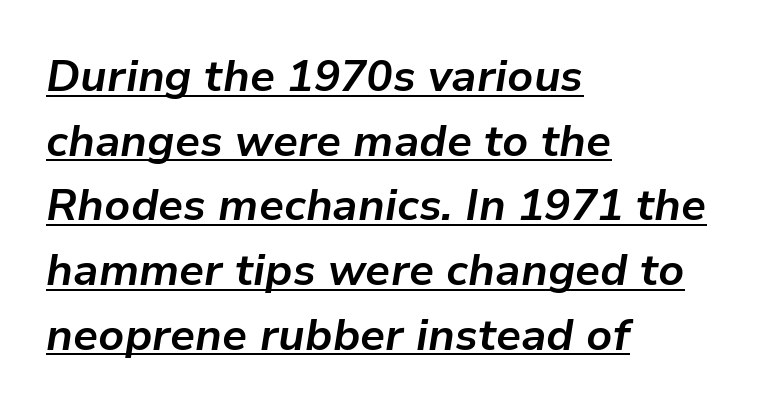
{"italic": "yes", "lean": "right", "slant_degrees": 9, "bold": "yes", "weight": "bold", "width": "normal", "stroke_contrast": "low", "x_height": "medium", "monospaced": "no", "underline": "yes", "align": "left", "line_spacing": "normal", "line_spacing_ratio": 1.47, "letter_spacing": "normal", "letter_spacing_em": 0.0, "glyph_px": 44}
